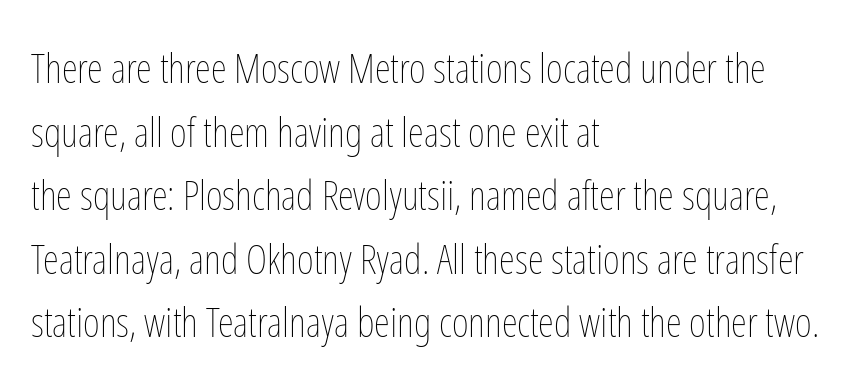
Q: Is the text bold? A: No.
Q: Is the text italic (slanted)? A: No, it is upright.
Q: Is the text underlined? A: No.
Q: How is the paragraph aligned? A: Left-aligned.
Q: Is the spacing between letters normal or unusually wide? A: Normal.
Q: Is the spacing between lines tight, normal or loose? A: Normal.
Q: Width (condensed, normal, or wide)? A: Condensed.
Q: Stroke contrast? A: Low.
Q: x-height? A: Medium.
Q: Monospaced? A: No.
